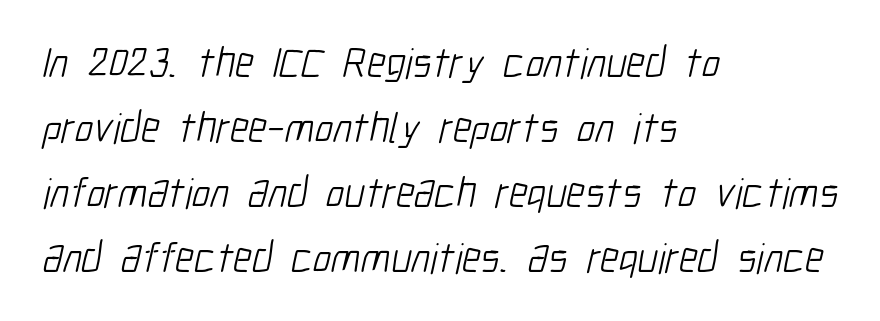
{"serif": "no", "bold": "no", "weight": "light", "width": "condensed", "stroke_contrast": "low", "x_height": "medium", "monospaced": "no", "underline": "no", "align": "left", "line_spacing": "normal", "line_spacing_ratio": 1.51, "letter_spacing": "normal", "letter_spacing_em": 0.0, "glyph_px": 43}
